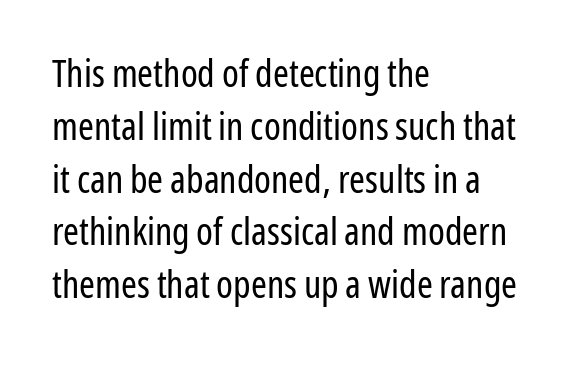
Q: Is the text bold? A: No.
Q: Is the text italic (slanted)? A: No, it is upright.
Q: Is the typeface a serif or a sans-serif typeface? A: Sans-serif.
Q: Is the text underlined? A: No.
Q: How is the paragraph aligned? A: Left-aligned.
Q: Is the spacing between letters normal or unusually wide? A: Normal.
Q: Is the spacing between lines tight, normal or loose? A: Normal.
Q: Width (condensed, normal, or wide)? A: Condensed.
Q: Stroke contrast? A: Low.
Q: x-height? A: Medium.
Q: Monospaced? A: No.
